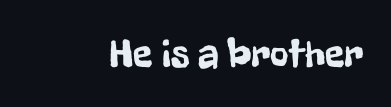
The image shows 40 px condensed sans-serif type, upright; set normal letter spacing, not underlined; low stroke contrast and a medium x-height.
